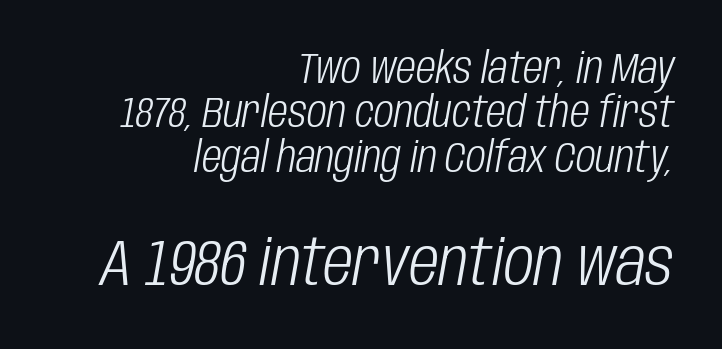
A typesetter would call this zero additional tracking. Two sizes are in play, and the larger belongs to the second block. These lines are set flush right with a ragged left edge. Students, observe: this is what under-led, compact text looks like. Descenders hang freely into open space. Slant detected: the letters are inclined.
